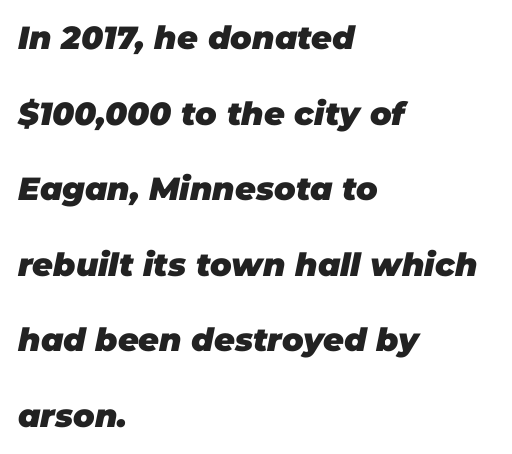
Q: Is the text bold? A: Yes.
Q: Is the text italic (slanted)? A: Yes, it leans right by about 11 degrees.
Q: Is the text underlined? A: No.
Q: How is the paragraph aligned? A: Left-aligned.
Q: Is the spacing between letters normal or unusually wide? A: Normal.
Q: Is the spacing between lines tight, normal or loose? A: Loose.
Q: Width (condensed, normal, or wide)? A: Normal.
Q: Stroke contrast? A: Low.
Q: x-height? A: Large.
Q: Monospaced? A: No.
